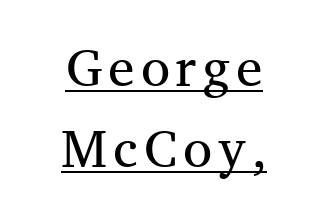
Q: Is the text bold? A: No.
Q: Is the text italic (slanted)? A: No, it is upright.
Q: Is the typeface a serif or a sans-serif typeface? A: Serif.
Q: Is the text underlined? A: Yes.
Q: How is the paragraph aligned? A: Centered.
Q: Is the spacing between lines tight, normal or loose? A: Normal.
Q: Width (condensed, normal, or wide)? A: Normal.
Q: Stroke contrast? A: Medium.
Q: x-height? A: Medium.
Q: Monospaced? A: No.
